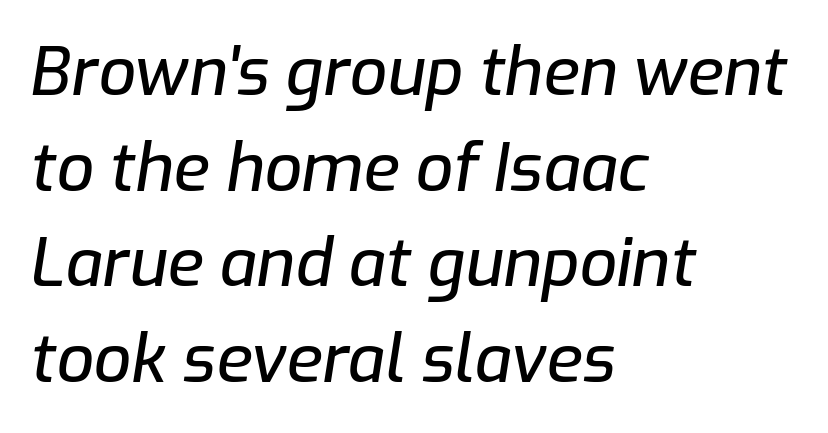
{"italic": "yes", "lean": "right", "slant_degrees": 9, "width": "normal", "stroke_contrast": "low", "x_height": "medium", "monospaced": "no", "underline": "no", "align": "left", "line_spacing": "normal", "line_spacing_ratio": 1.45, "letter_spacing": "normal", "letter_spacing_em": 0.0, "glyph_px": 66}
